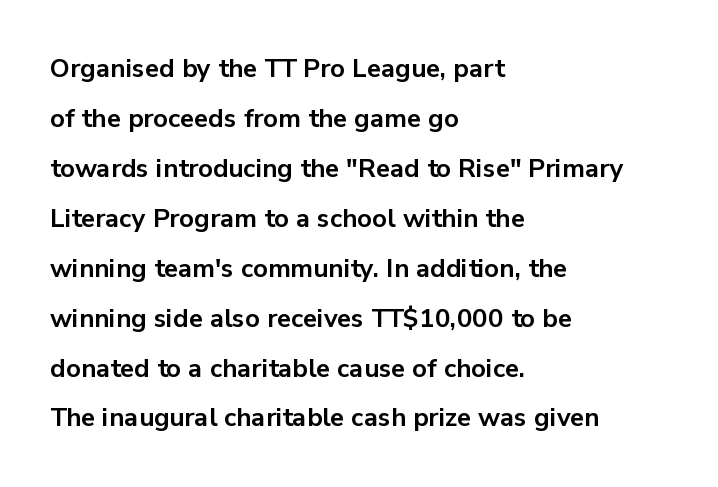
Is the block centered? No — it sits flush against the left margin. The specimen reads as upright at a glance. The passage shown stacks its lines with a broad gap. Tracking here is standard; glyphs follow each other at the usual distance.
